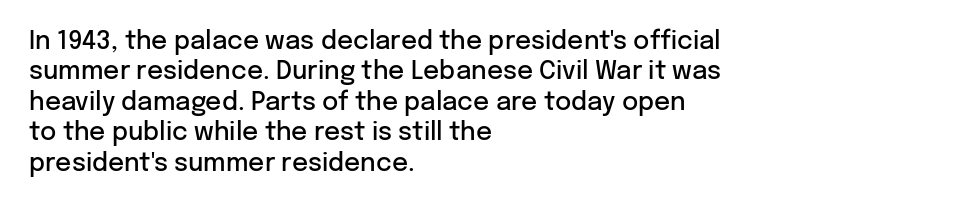
The image shows 25 px text type, upright; set left-aligned, line spacing 1.22x, normal letter spacing, not underlined.
